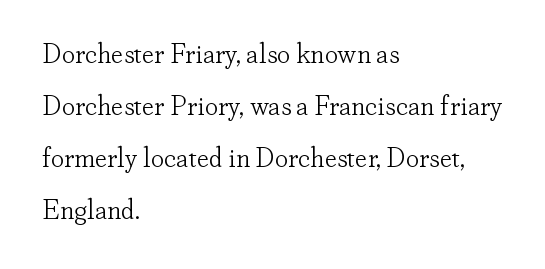
{"italic": "no", "bold": "no", "underline": "no", "align": "left", "line_spacing": "loose", "line_spacing_ratio": 1.93, "letter_spacing": "normal", "letter_spacing_em": 0.0, "glyph_px": 27}
